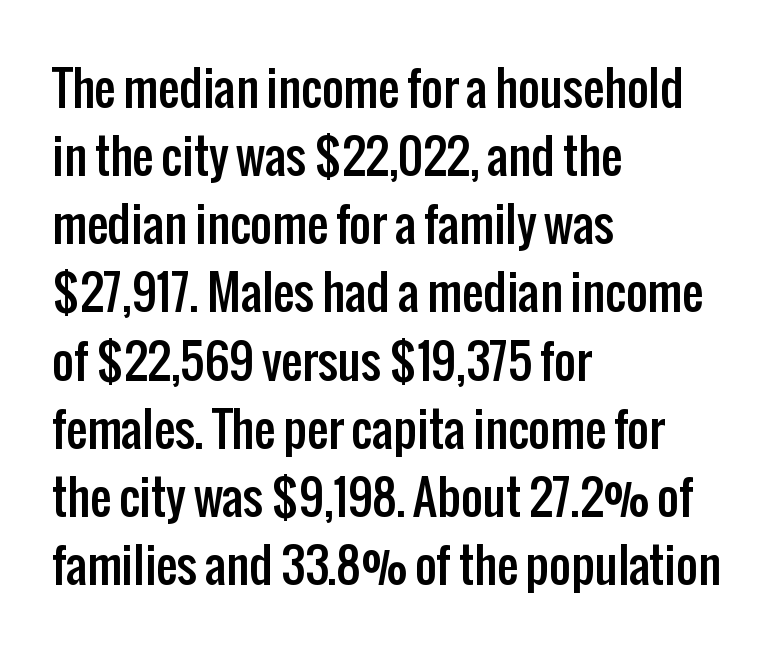
Q: Is the text italic (slanted)? A: No, it is upright.
Q: Is the typeface a serif or a sans-serif typeface? A: Sans-serif.
Q: Is the text underlined? A: No.
Q: How is the paragraph aligned? A: Left-aligned.
Q: Is the spacing between letters normal or unusually wide? A: Normal.
Q: Is the spacing between lines tight, normal or loose? A: Normal.
Q: Width (condensed, normal, or wide)? A: Condensed.
Q: Stroke contrast? A: Low.
Q: x-height? A: Medium.
Q: Monospaced? A: No.
